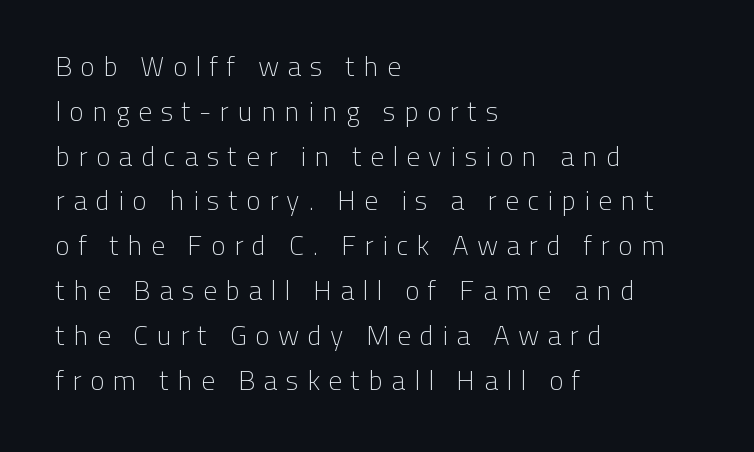
Q: Is the text bold? A: No.
Q: Is the text italic (slanted)? A: No, it is upright.
Q: Is the typeface a serif or a sans-serif typeface? A: Sans-serif.
Q: Is the text underlined? A: No.
Q: How is the paragraph aligned? A: Left-aligned.
Q: Is the spacing between letters normal or unusually wide? A: Unusually wide.
Q: Is the spacing between lines tight, normal or loose? A: Normal.
Q: Width (condensed, normal, or wide)? A: Normal.
Q: Stroke contrast? A: Low.
Q: x-height? A: Medium.
Q: Monospaced? A: No.
